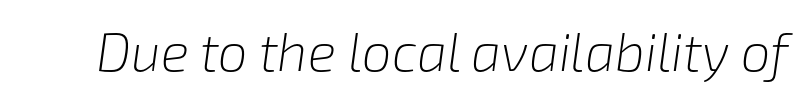
Q: Is the text bold? A: No.
Q: Is the text italic (slanted)? A: Yes, it leans right by about 8 degrees.
Q: Is the text underlined? A: No.
Q: Is the spacing between letters normal or unusually wide? A: Normal.
Q: Width (condensed, normal, or wide)? A: Normal.
Q: Stroke contrast? A: Low.
Q: x-height? A: Medium.
Q: Monospaced? A: No.
